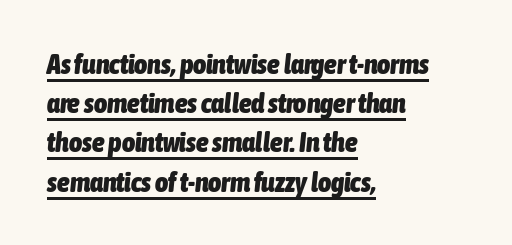
Q: Is the text bold? A: Yes.
Q: Is the text italic (slanted)? A: Yes, it leans right by about 6 degrees.
Q: Is the text underlined? A: Yes.
Q: How is the paragraph aligned? A: Left-aligned.
Q: Is the spacing between letters normal or unusually wide? A: Normal.
Q: Is the spacing between lines tight, normal or loose? A: Normal.
Q: Width (condensed, normal, or wide)? A: Condensed.
Q: Stroke contrast? A: Low.
Q: x-height? A: Medium.
Q: Monospaced? A: No.
